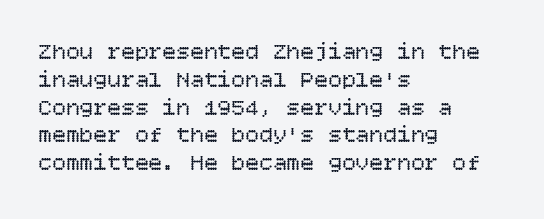
{"italic": "no", "bold": "no", "underline": "no", "align": "left", "line_spacing_ratio": 1.21, "letter_spacing": "normal", "letter_spacing_em": 0.0, "glyph_px": 23}
